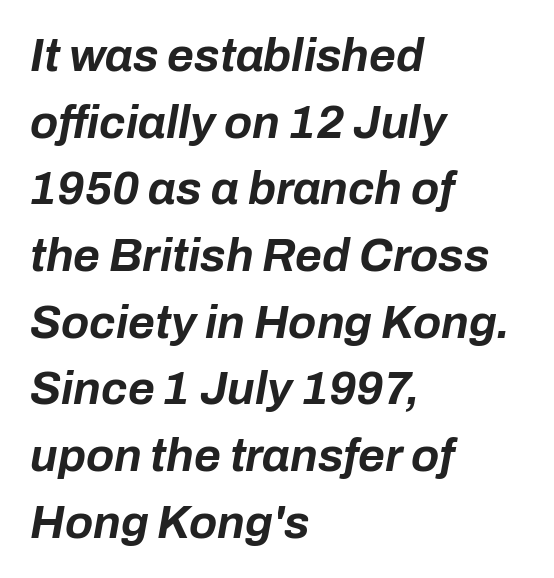
The image shows 46 px bold type, italic (leaning right); set left-aligned, normal line spacing (1.45x), normal letter spacing, not underlined; low stroke contrast and a medium x-height.
